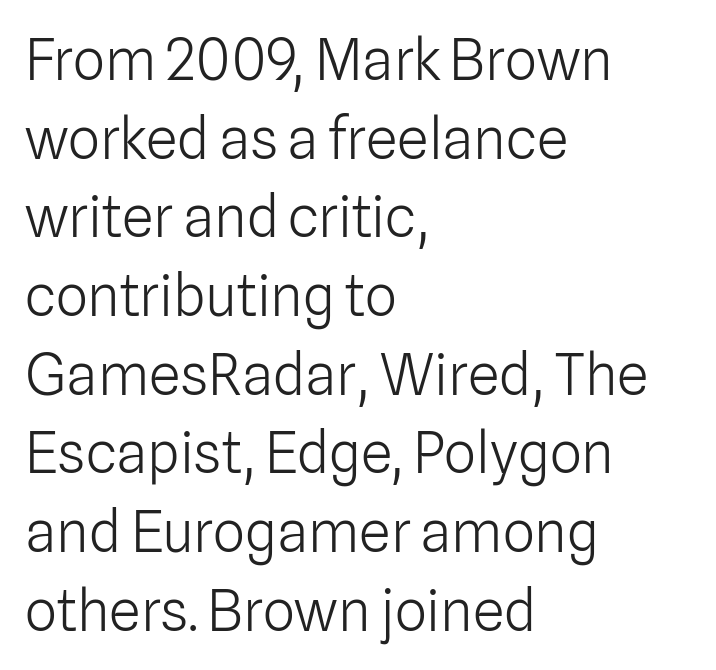
Q: Is the text bold? A: No.
Q: Is the text italic (slanted)? A: No, it is upright.
Q: Is the typeface a serif or a sans-serif typeface? A: Sans-serif.
Q: Is the text underlined? A: No.
Q: How is the paragraph aligned? A: Left-aligned.
Q: Is the spacing between letters normal or unusually wide? A: Normal.
Q: Is the spacing between lines tight, normal or loose? A: Normal.
Q: Width (condensed, normal, or wide)? A: Normal.
Q: Stroke contrast? A: Low.
Q: x-height? A: Medium.
Q: Monospaced? A: No.
